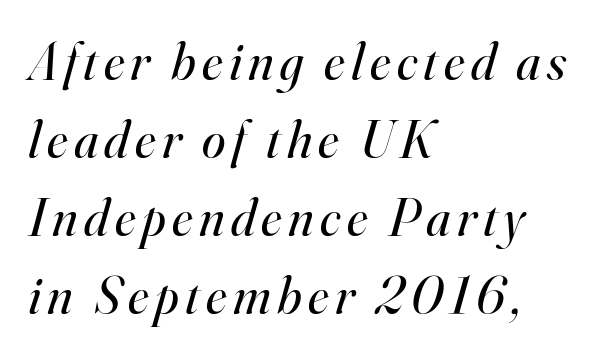
{"serif": "yes", "italic": "yes", "lean": "right", "slant_degrees": 16, "bold": "no", "weight": "regular", "width": "normal", "stroke_contrast": "high", "x_height": "small", "monospaced": "no", "underline": "no", "align": "left", "line_spacing": "normal", "line_spacing_ratio": 1.47, "glyph_px": 53}
